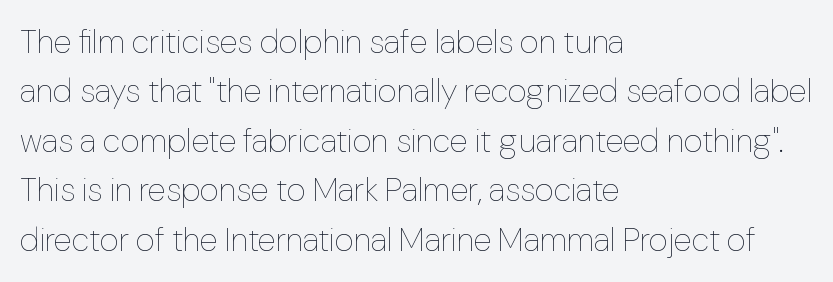
{"italic": "no", "bold": "no", "weight": "thin", "width": "normal", "stroke_contrast": "low", "x_height": "medium", "monospaced": "no", "underline": "no", "align": "left", "line_spacing": "normal", "line_spacing_ratio": 1.5, "letter_spacing": "normal", "letter_spacing_em": 0.0, "glyph_px": 33}
